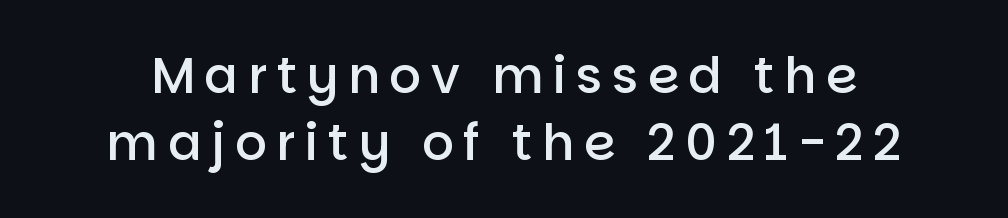
{"serif": "no", "italic": "no", "bold": "semi", "weight": "semibold", "width": "normal", "stroke_contrast": "low", "x_height": "large", "monospaced": "no", "underline": "no", "line_spacing": "normal", "line_spacing_ratio": 1.34, "glyph_px": 50}
